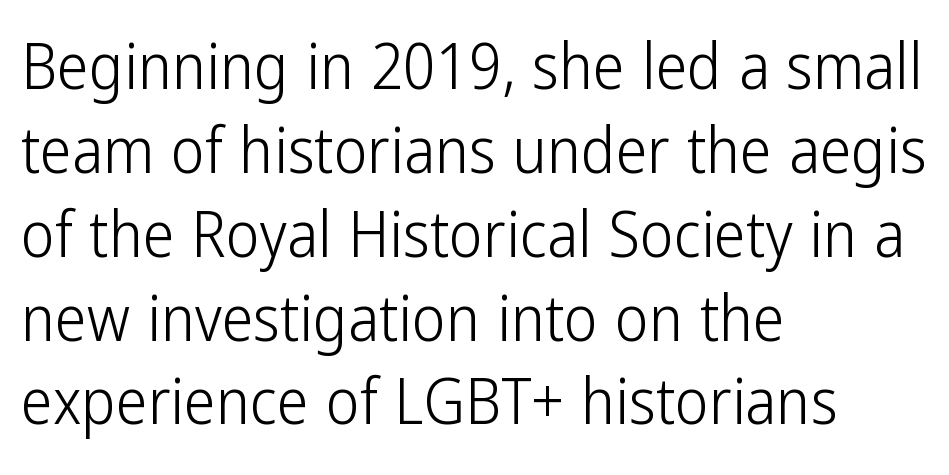
{"serif": "no", "italic": "no", "bold": "no", "weight": "light", "width": "condensed", "stroke_contrast": "low", "x_height": "medium", "monospaced": "no", "underline": "no", "align": "left", "line_spacing": "normal", "line_spacing_ratio": 1.31, "letter_spacing": "normal", "letter_spacing_em": 0.0, "glyph_px": 64}
